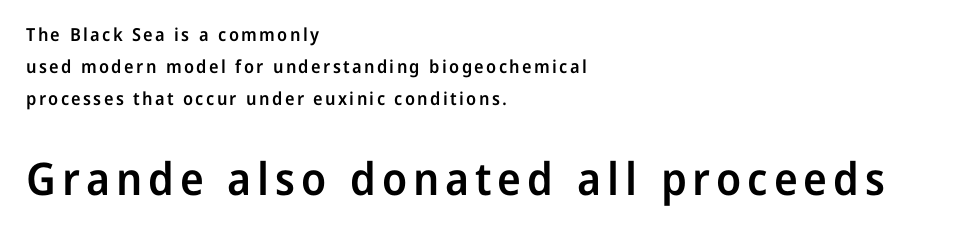
The image shows 45 px semibold sans-serif type, upright; set left-aligned, line spacing 1.78x, not underlined; the second (bottom) block is 2.5x larger; low stroke contrast and a medium x-height.
